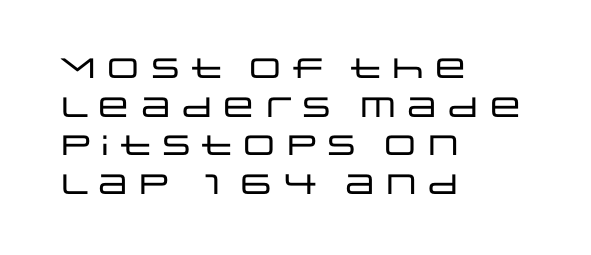
These lines sit exactly where default settings would place them. All the whitespace from short lines collects on the right. You could not count columns in this text — the font is proportionally spaced. Do the letters lean? They stand straight. The face used here is a sans, in the tradition of grotesques and geometrics. The passage shown has conventional tracking throughout.
